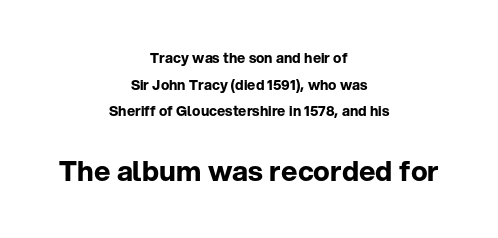
Q: Is the text bold? A: Yes.
Q: Is the text italic (slanted)? A: No, it is upright.
Q: Is the typeface a serif or a sans-serif typeface? A: Sans-serif.
Q: Is the text underlined? A: No.
Q: How is the paragraph aligned? A: Centered.
Q: Is the spacing between letters normal or unusually wide? A: Normal.
Q: Is the spacing between lines tight, normal or loose? A: Loose.
Q: Which block of text is set in a larger size, the first (top) or the second (bottom)? A: The second (bottom) one.
Q: Width (condensed, normal, or wide)? A: Normal.
Q: Stroke contrast? A: Low.
Q: x-height? A: Medium.
Q: Monospaced? A: No.
